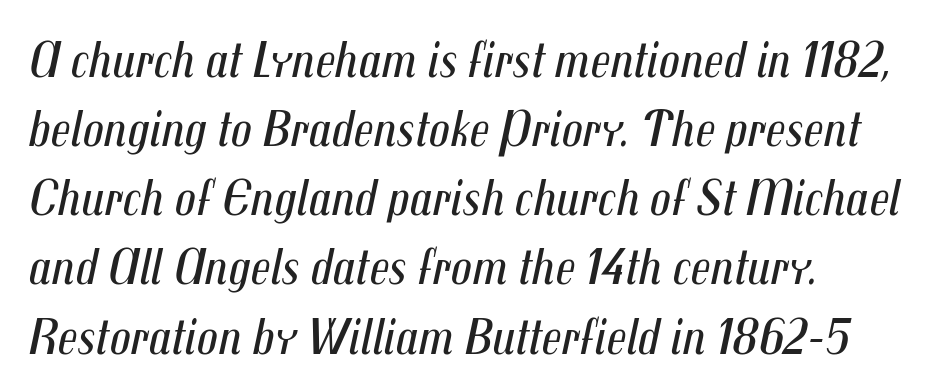
Q: Is the text bold? A: No.
Q: Is the text italic (slanted)? A: Yes, it leans right by about 12 degrees.
Q: Is the text underlined? A: No.
Q: How is the paragraph aligned? A: Left-aligned.
Q: Is the spacing between letters normal or unusually wide? A: Normal.
Q: Is the spacing between lines tight, normal or loose? A: Normal.
Q: Width (condensed, normal, or wide)? A: Condensed.
Q: Stroke contrast? A: Medium.
Q: x-height? A: Medium.
Q: Monospaced? A: No.
